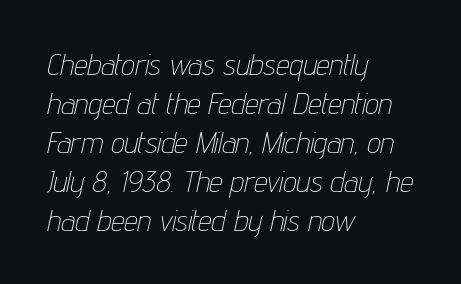
The image shows 30 px thin, condensed type, italic (leaning right); set left-aligned, normal line spacing (1.3x), normal letter spacing, not underlined; low stroke contrast and a medium x-height.
